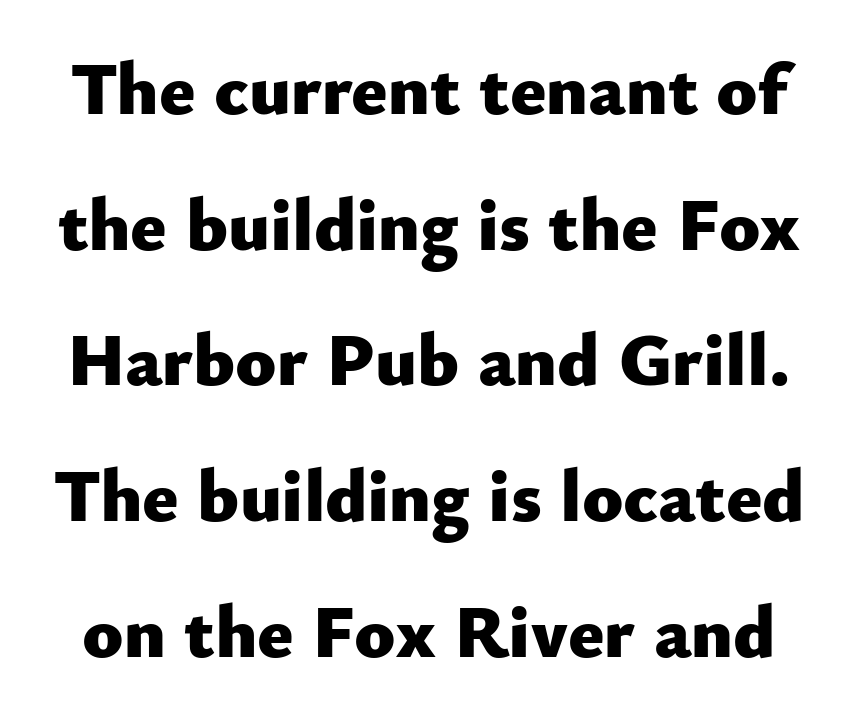
The image shows 75 px heavy sans-serif type, upright; set line spacing 1.81x, normal letter spacing, not underlined; low stroke contrast and a small x-height.
